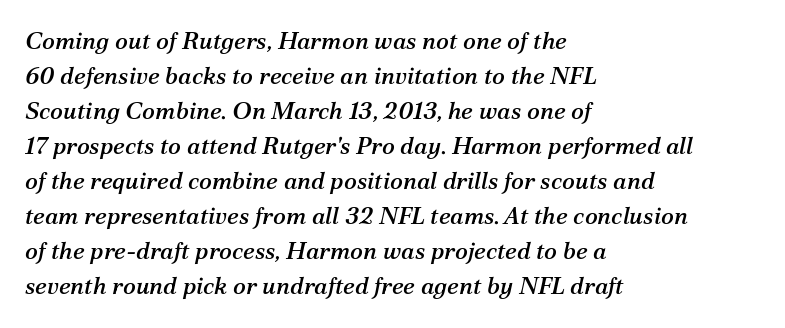
Q: Is the text italic (slanted)? A: Yes, it leans right by about 12 degrees.
Q: Is the text underlined? A: No.
Q: How is the paragraph aligned? A: Left-aligned.
Q: Is the spacing between letters normal or unusually wide? A: Normal.
Q: Is the spacing between lines tight, normal or loose? A: Normal.
